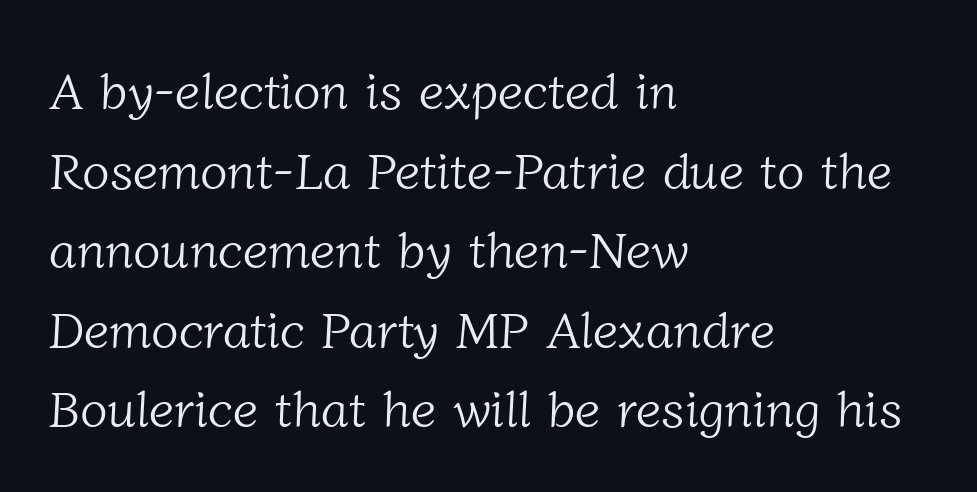
The image shows 51 px light serif type; set left-aligned, normal line spacing (1.56x), normal letter spacing, not underlined; low stroke contrast and a medium x-height.
